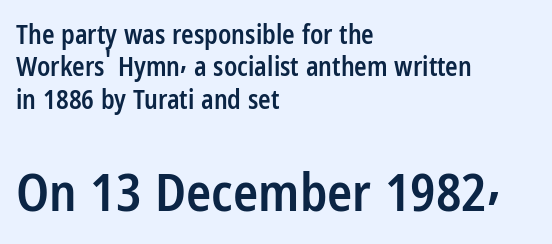
{"serif": "no", "italic": "no", "bold": "semi", "weight": "semibold", "width": "condensed", "stroke_contrast": "low", "x_height": "medium", "monospaced": "no", "underline": "no", "align": "left", "line_spacing": "normal", "line_spacing_ratio": 1.25, "letter_spacing": "normal", "letter_spacing_em": 0.0, "larger_block": "second", "size_ratio": 2.0, "glyph_px": 52}
